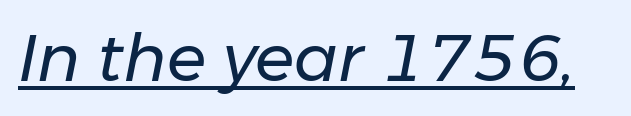
Would a proofreader flag this as italicized? Yes. Inter-character spacing is left at the font's built-in metrics. Weight: not bold — regular or lighter. You could not count columns in this text — the font is proportionally spaced. Quick note: underline on.
